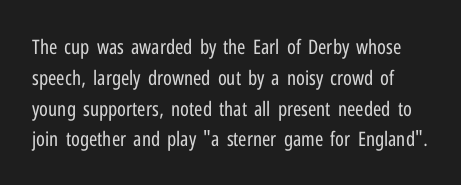
Compared with a typical body face, this is equally light or lighter still. This sample uses an upright cut, with every glyph sitting square on the baseline. Compared with typical body copy, the letter spacing here is the same. Vertical spacing — default. Lines of text with bare space underneath.
